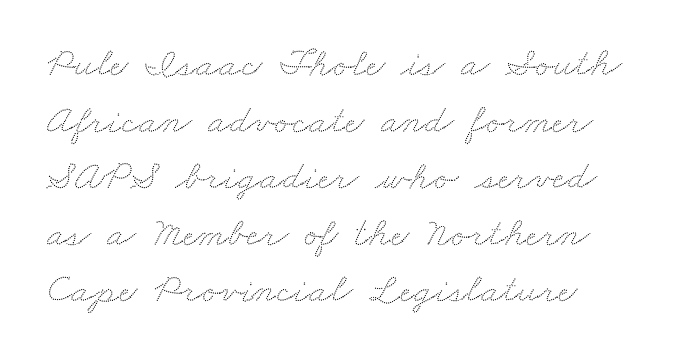
The image shows 41 px wide type; set left-aligned, normal line spacing (1.38x), normal letter spacing, not underlined; low stroke contrast and a small x-height.
